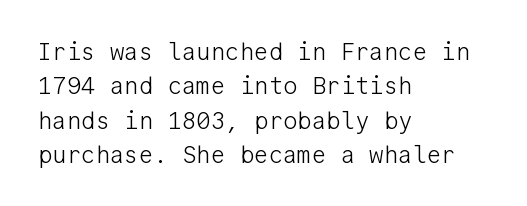
The image shows 24 px text type, upright; set left-aligned, normal line spacing (1.43x), normal letter spacing, not underlined.
